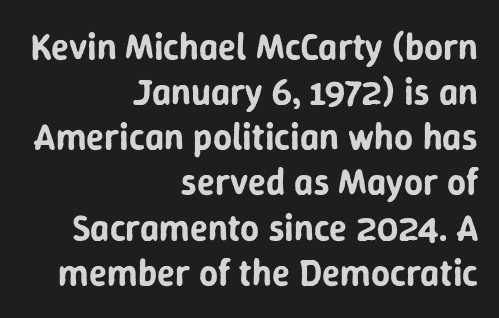
Q: Is the text italic (slanted)? A: No, it is upright.
Q: Is the typeface a serif or a sans-serif typeface? A: Sans-serif.
Q: Is the text underlined? A: No.
Q: How is the paragraph aligned? A: Right-aligned.
Q: Is the spacing between letters normal or unusually wide? A: Normal.
Q: Width (condensed, normal, or wide)? A: Normal.
Q: Stroke contrast? A: Low.
Q: x-height? A: Medium.
Q: Monospaced? A: No.
